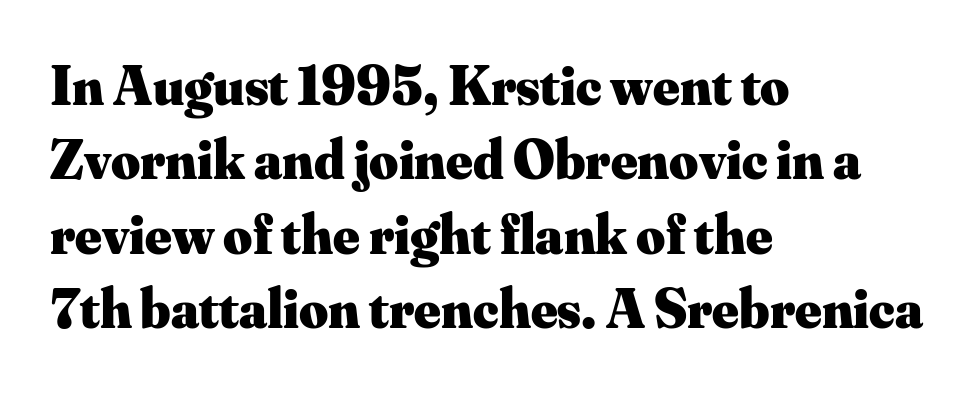
Q: Is the text bold? A: Yes.
Q: Is the text italic (slanted)? A: No, it is upright.
Q: Is the typeface a serif or a sans-serif typeface? A: Serif.
Q: Is the text underlined? A: No.
Q: How is the paragraph aligned? A: Left-aligned.
Q: Is the spacing between letters normal or unusually wide? A: Normal.
Q: Is the spacing between lines tight, normal or loose? A: Normal.
Q: Width (condensed, normal, or wide)? A: Normal.
Q: Stroke contrast? A: Medium.
Q: x-height? A: Small.
Q: Monospaced? A: No.
